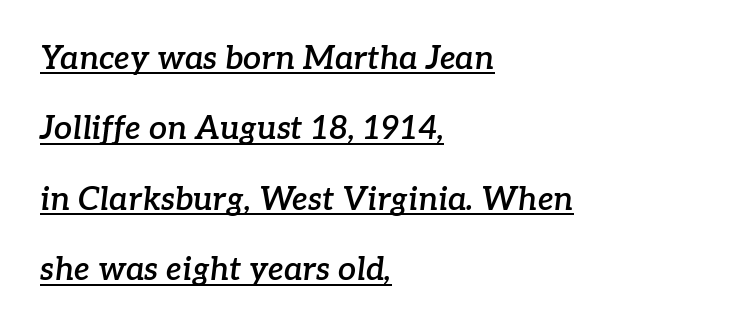
Q: Is the text bold? A: Semi-bold.
Q: Is the text italic (slanted)? A: Yes, it leans right by about 7 degrees.
Q: Is the typeface a serif or a sans-serif typeface? A: Serif.
Q: Is the text underlined? A: Yes.
Q: How is the paragraph aligned? A: Left-aligned.
Q: Is the spacing between letters normal or unusually wide? A: Normal.
Q: Is the spacing between lines tight, normal or loose? A: Loose.
Q: Width (condensed, normal, or wide)? A: Normal.
Q: Stroke contrast? A: Low.
Q: x-height? A: Medium.
Q: Monospaced? A: No.
